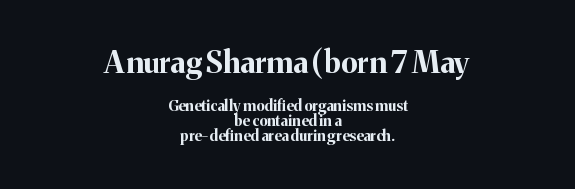
Q: Is the text bold? A: Yes.
Q: Is the text italic (slanted)? A: No, it is upright.
Q: Is the typeface a serif or a sans-serif typeface? A: Serif.
Q: Is the text underlined? A: No.
Q: How is the paragraph aligned? A: Centered.
Q: Is the spacing between letters normal or unusually wide? A: Normal.
Q: Is the spacing between lines tight, normal or loose? A: Tight.
Q: Which block of text is set in a larger size, the first (top) or the second (bottom)? A: The first (top) one.
Q: Width (condensed, normal, or wide)? A: Normal.
Q: Stroke contrast? A: Medium.
Q: x-height? A: Medium.
Q: Monospaced? A: No.
